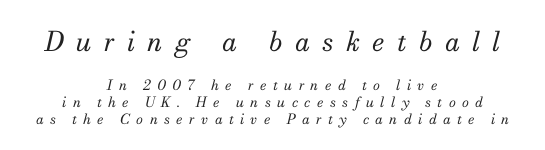
{"italic": "yes", "lean": "right", "slant_degrees": 13, "bold": "no", "underline": "no", "align": "center", "line_spacing_ratio": 1.2, "letter_spacing": "wide", "letter_spacing_em": 0.46, "larger_block": "first", "size_ratio": 1.93, "glyph_px": 27}
